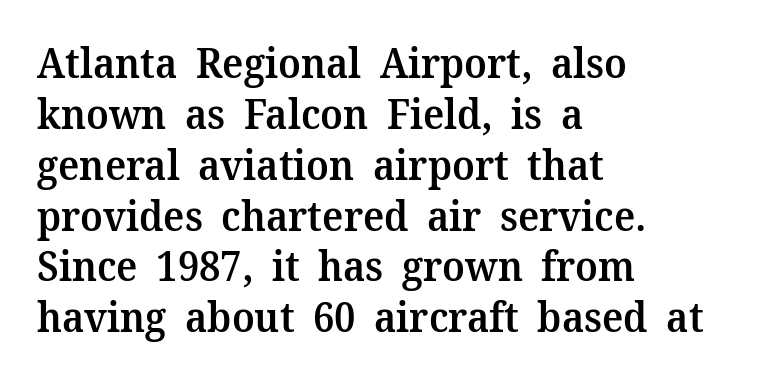
{"serif": "yes", "italic": "no", "bold": "semi", "weight": "semibold", "width": "normal", "stroke_contrast": "medium", "x_height": "medium", "monospaced": "no", "underline": "no", "align": "left", "line_spacing_ratio": 1.24, "letter_spacing": "normal", "letter_spacing_em": 0.0, "glyph_px": 41}
